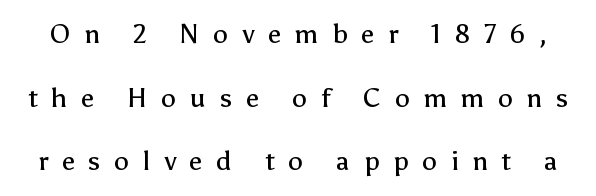
{"italic": "no", "bold": "no", "underline": "no", "line_spacing": "loose", "line_spacing_ratio": 2.36, "letter_spacing": "wide", "letter_spacing_em": 0.5, "glyph_px": 27}
